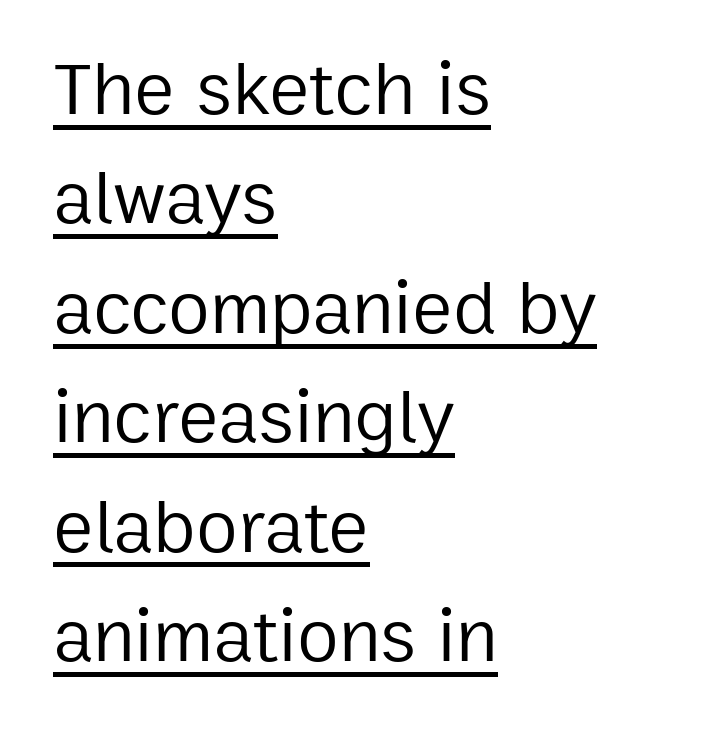
{"serif": "no", "italic": "no", "bold": "no", "weight": "regular", "width": "normal", "stroke_contrast": "low", "x_height": "medium", "monospaced": "no", "underline": "yes", "align": "left", "line_spacing": "normal", "line_spacing_ratio": 1.44, "letter_spacing": "normal", "letter_spacing_em": 0.0, "glyph_px": 76}
